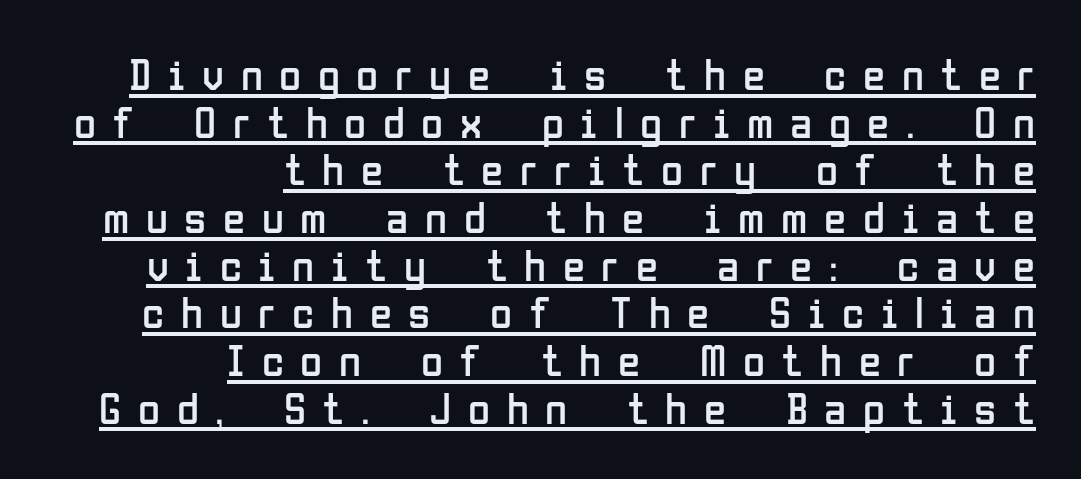
Q: Is the text bold? A: No.
Q: Is the text italic (slanted)? A: No, it is upright.
Q: Is the typeface a serif or a sans-serif typeface? A: Sans-serif.
Q: Is the text underlined? A: Yes.
Q: How is the paragraph aligned? A: Right-aligned.
Q: Is the spacing between letters normal or unusually wide? A: Unusually wide.
Q: Is the spacing between lines tight, normal or loose? A: Tight.
Q: Width (condensed, normal, or wide)? A: Condensed.
Q: Stroke contrast? A: Low.
Q: x-height? A: Medium.
Q: Monospaced? A: No.
